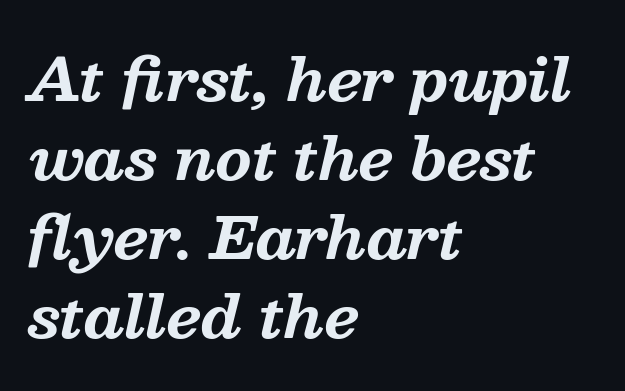
Q: Is the text bold? A: Yes.
Q: Is the text italic (slanted)? A: Yes, it leans right by about 13 degrees.
Q: Is the typeface a serif or a sans-serif typeface? A: Serif.
Q: Is the text underlined? A: No.
Q: How is the paragraph aligned? A: Left-aligned.
Q: Is the spacing between letters normal or unusually wide? A: Normal.
Q: Is the spacing between lines tight, normal or loose? A: Normal.
Q: Width (condensed, normal, or wide)? A: Normal.
Q: Stroke contrast? A: Medium.
Q: x-height? A: Medium.
Q: Monospaced? A: No.
